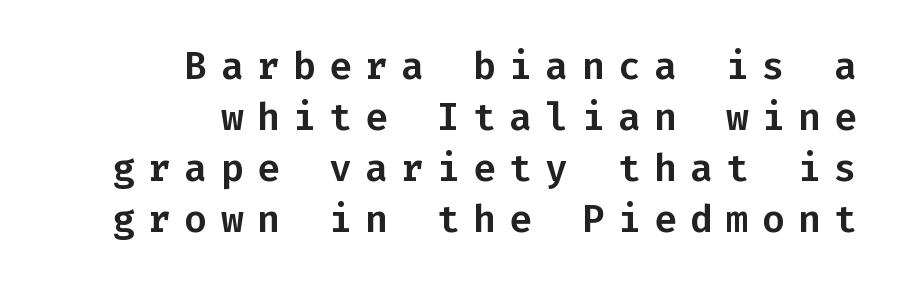
The image shows 38 px sans-serif type, upright, monospaced; set right-aligned, normal line spacing (1.34x), unusually wide letter spacing (+0.35 em), not underlined; low stroke contrast and a medium x-height.
